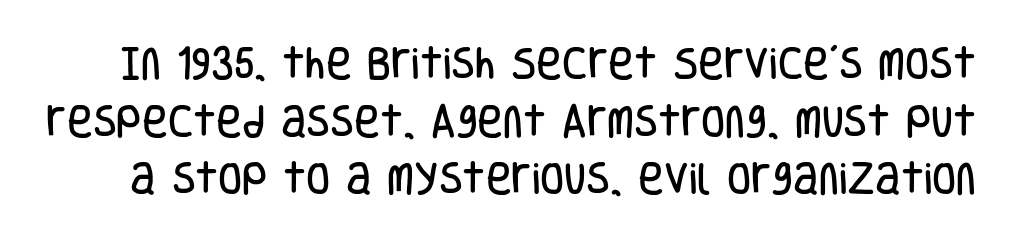
Q: Is the text italic (slanted)? A: No, it is upright.
Q: Is the typeface a serif or a sans-serif typeface? A: Sans-serif.
Q: Is the text underlined? A: No.
Q: Is the spacing between letters normal or unusually wide? A: Normal.
Q: Is the spacing between lines tight, normal or loose? A: Normal.
Q: Width (condensed, normal, or wide)? A: Condensed.
Q: Stroke contrast? A: Low.
Q: x-height? A: Large.
Q: Monospaced? A: No.
